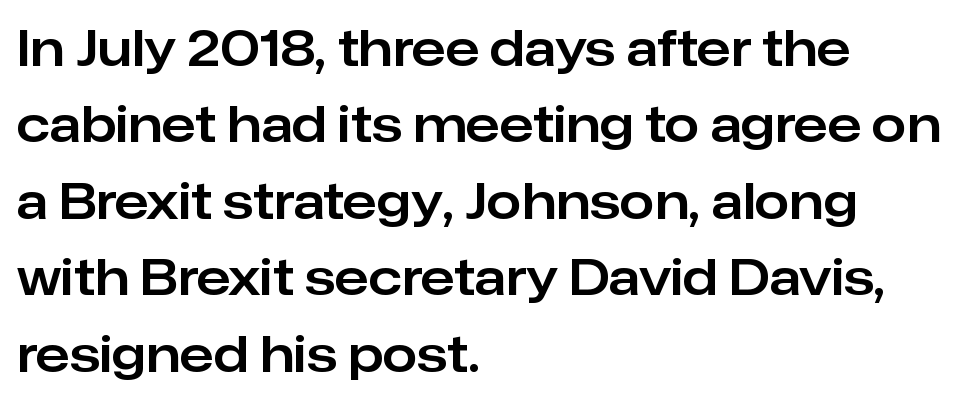
{"serif": "no", "italic": "no", "width": "normal", "stroke_contrast": "low", "x_height": "medium", "monospaced": "no", "underline": "no", "align": "left", "line_spacing": "normal", "line_spacing_ratio": 1.53, "letter_spacing": "normal", "letter_spacing_em": 0.0, "glyph_px": 50}
